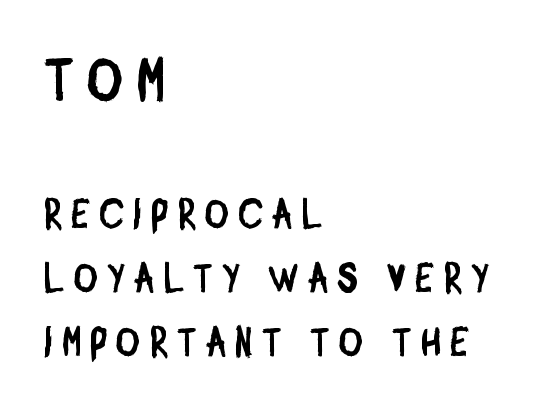
Q: Is the typeface a serif or a sans-serif typeface? A: Sans-serif.
Q: Is the text underlined? A: No.
Q: How is the paragraph aligned? A: Left-aligned.
Q: Is the spacing between letters normal or unusually wide? A: Unusually wide.
Q: Is the spacing between lines tight, normal or loose? A: Normal.
Q: Which block of text is set in a larger size, the first (top) or the second (bottom)? A: The first (top) one.
Q: Width (condensed, normal, or wide)? A: Condensed.
Q: Stroke contrast? A: Low.
Q: x-height? A: Large.
Q: Monospaced? A: No.
